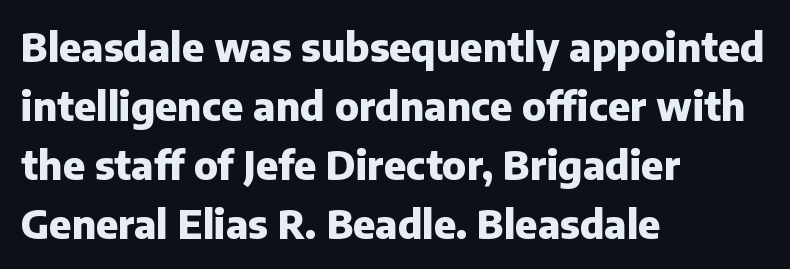
The image shows 39 px heavy sans-serif type, upright; set left-aligned, normal line spacing (1.51x), normal letter spacing, not underlined; low stroke contrast and a medium x-height.
